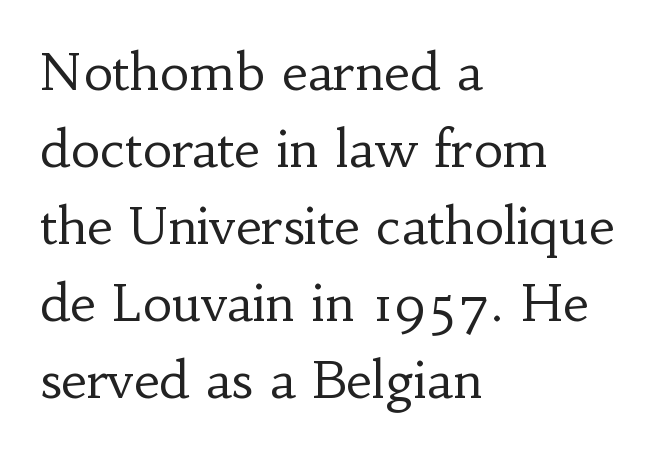
Q: Is the text bold? A: No.
Q: Is the text italic (slanted)? A: No, it is upright.
Q: Is the typeface a serif or a sans-serif typeface? A: Serif.
Q: Is the text underlined? A: No.
Q: How is the paragraph aligned? A: Left-aligned.
Q: Is the spacing between letters normal or unusually wide? A: Normal.
Q: Is the spacing between lines tight, normal or loose? A: Normal.
Q: Width (condensed, normal, or wide)? A: Normal.
Q: Stroke contrast? A: Low.
Q: x-height? A: Small.
Q: Monospaced? A: No.
